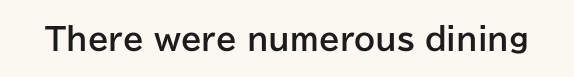
{"serif": "no", "italic": "no", "bold": "yes", "weight": "bold", "width": "normal", "stroke_contrast": "low", "x_height": "medium", "monospaced": "no", "underline": "no", "letter_spacing": "normal", "letter_spacing_em": 0.0, "glyph_px": 30}
